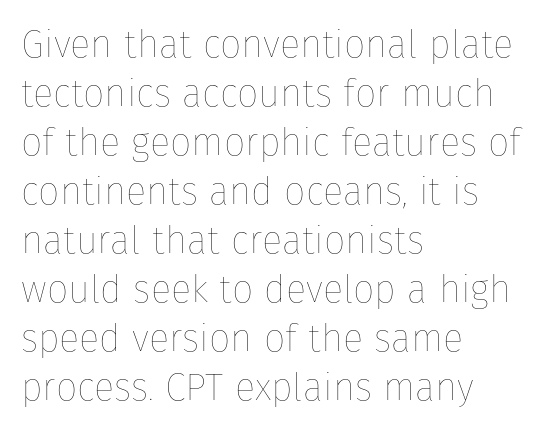
{"italic": "no", "bold": "no", "weight": "thin", "width": "normal", "stroke_contrast": "low", "x_height": "medium", "monospaced": "no", "underline": "no", "align": "left", "line_spacing": "normal", "line_spacing_ratio": 1.29, "letter_spacing": "normal", "letter_spacing_em": 0.0, "glyph_px": 38}
